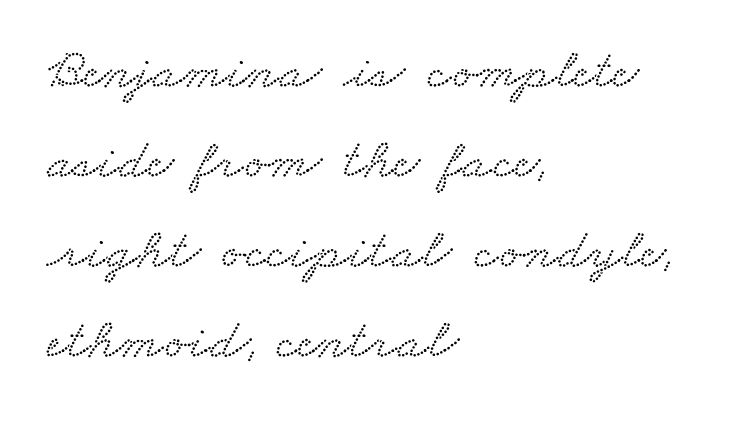
The image shows 57 px wide serif type; set left-aligned, normal line spacing (1.58x), normal letter spacing, not underlined; low stroke contrast and a small x-height.
